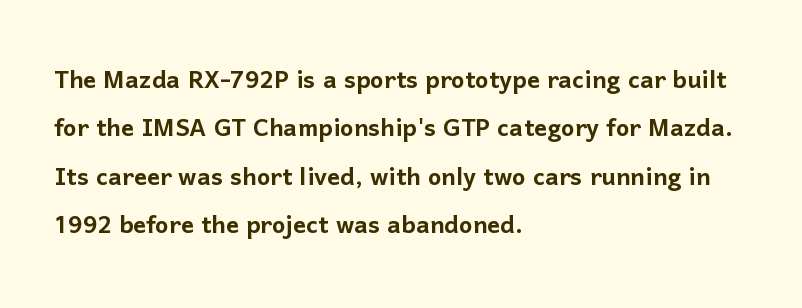
{"serif": "no", "italic": "no", "width": "normal", "stroke_contrast": "low", "x_height": "medium", "monospaced": "no", "underline": "no", "align": "left", "line_spacing": "normal", "line_spacing_ratio": 1.51, "letter_spacing": "normal", "letter_spacing_em": 0.0, "glyph_px": 32}
